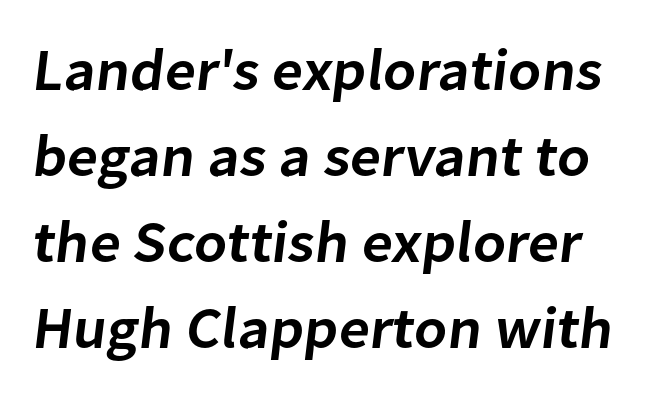
Q: Is the text bold? A: Semi-bold.
Q: Is the typeface a serif or a sans-serif typeface? A: Sans-serif.
Q: Is the text underlined? A: No.
Q: Is the spacing between letters normal or unusually wide? A: Normal.
Q: Is the spacing between lines tight, normal or loose? A: Normal.
Q: Width (condensed, normal, or wide)? A: Normal.
Q: Stroke contrast? A: Low.
Q: x-height? A: Medium.
Q: Monospaced? A: No.
